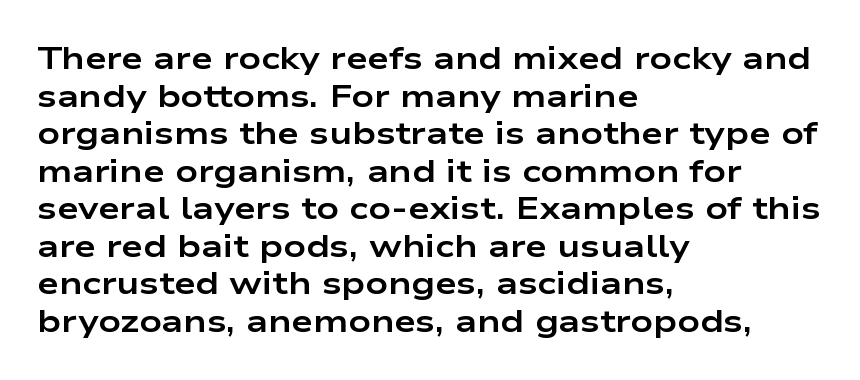
Q: Is the text bold? A: Yes.
Q: Is the text italic (slanted)? A: No, it is upright.
Q: Is the typeface a serif or a sans-serif typeface? A: Sans-serif.
Q: Is the text underlined? A: No.
Q: How is the paragraph aligned? A: Left-aligned.
Q: Is the spacing between letters normal or unusually wide? A: Normal.
Q: Width (condensed, normal, or wide)? A: Wide.
Q: Stroke contrast? A: Low.
Q: x-height? A: Medium.
Q: Monospaced? A: No.
